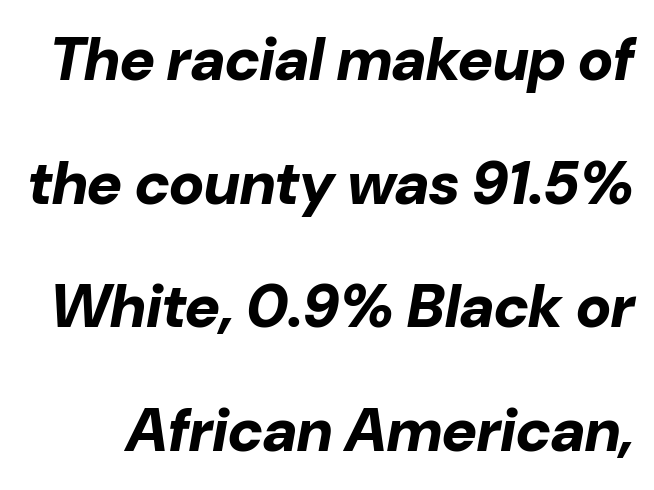
The image shows 60 px bold type, italic (leaning right); set loose line spacing (2.06x), normal letter spacing, not underlined; low stroke contrast and a medium x-height.
